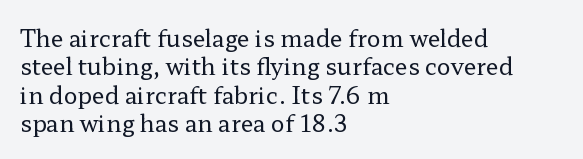
Nobody touched the tracking dial on this one. Visually the block forms a straight wall on the left and a jagged coastline on the right. Posture: upright roman. Beneath every word, the page is bare.
